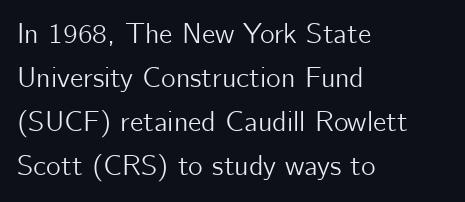
{"serif": "no", "italic": "no", "width": "normal", "stroke_contrast": "low", "x_height": "medium", "monospaced": "no", "underline": "no", "align": "left", "line_spacing": "normal", "line_spacing_ratio": 1.57, "letter_spacing": "normal", "letter_spacing_em": 0.0, "glyph_px": 28}
